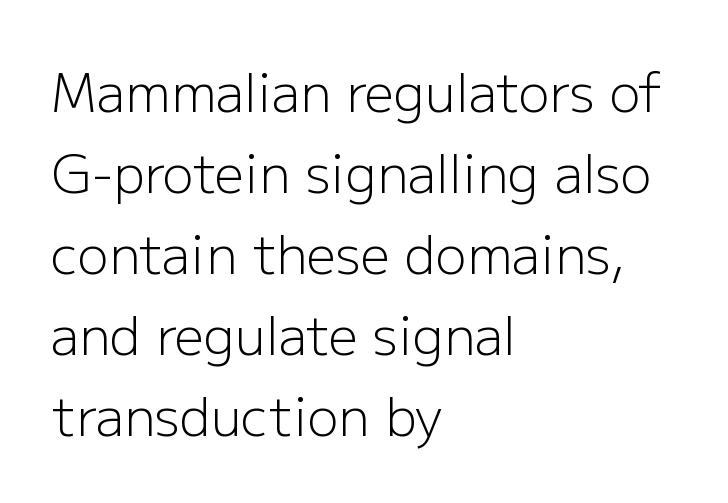
Bold? No — there's no thickening of the strokes. The passage is arranged the way most books set body copy — flush left. A typesetter would label this face a sans. Students, observe: this is what conventionally led text looks like. The letters advance in unequal steps, a hallmark of proportional type.
